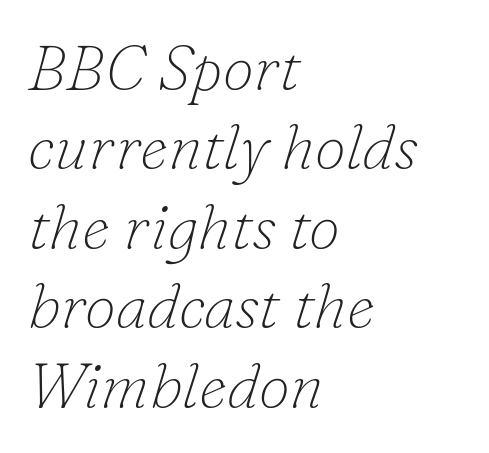
{"serif": "yes", "italic": "yes", "lean": "right", "slant_degrees": 16, "bold": "no", "weight": "thin", "width": "normal", "stroke_contrast": "low", "x_height": "small", "monospaced": "no", "underline": "no", "align": "left", "line_spacing": "normal", "line_spacing_ratio": 1.26, "letter_spacing": "normal", "letter_spacing_em": 0.0, "glyph_px": 63}
